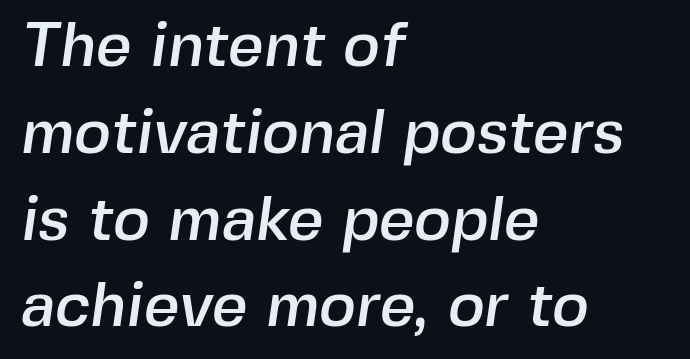
Tracking here is standard; glyphs follow each other at the usual distance. Each line starts at the same left margin while the right side varies. Do the characters align in a grid? No, the font is proportional. Reading down the column, the eye jumps a familiar distance to each next line.
